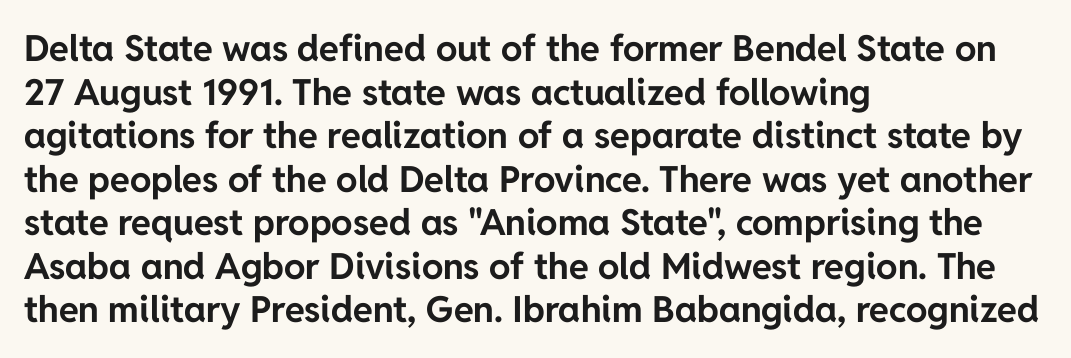
{"serif": "no", "italic": "no", "bold": "yes", "weight": "bold", "width": "normal", "stroke_contrast": "low", "x_height": "medium", "monospaced": "no", "underline": "no", "align": "left", "line_spacing_ratio": 1.21, "letter_spacing": "normal", "letter_spacing_em": 0.0, "glyph_px": 36}
